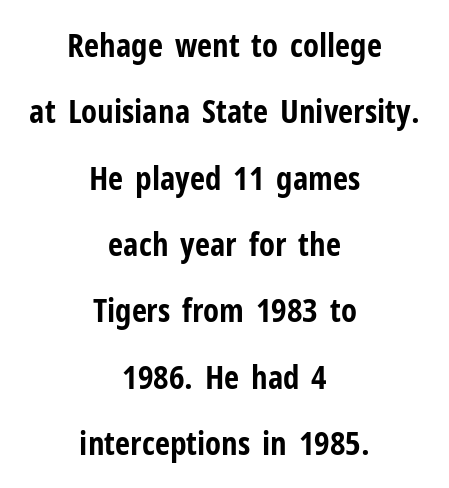
{"serif": "no", "italic": "no", "bold": "yes", "weight": "bold", "width": "condensed", "stroke_contrast": "low", "x_height": "medium", "monospaced": "no", "underline": "no", "align": "center", "line_spacing": "loose", "line_spacing_ratio": 2.01, "letter_spacing": "normal", "letter_spacing_em": 0.0, "glyph_px": 33}
